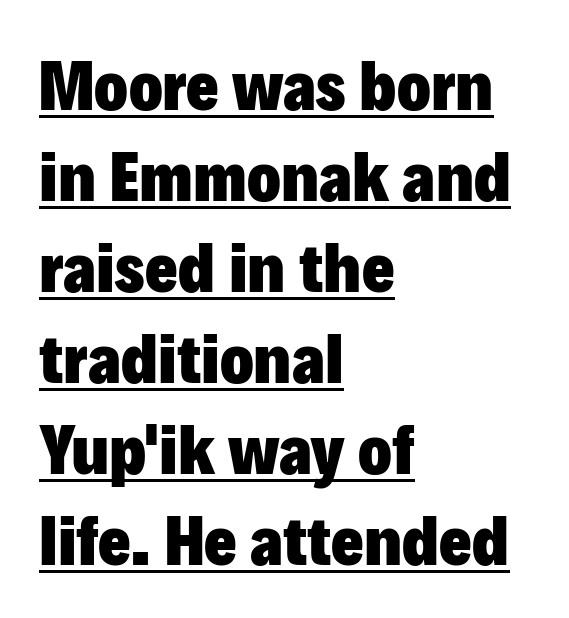
The image shows 70 px heavy sans-serif type, upright; set left-aligned, normal line spacing (1.3x), normal letter spacing, underlined; low stroke contrast and a medium x-height.
